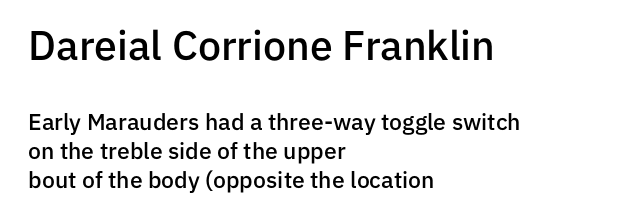
{"serif": "no", "italic": "no", "bold": "semi", "weight": "semibold", "width": "normal", "stroke_contrast": "low", "x_height": "medium", "monospaced": "no", "underline": "no", "align": "left", "line_spacing": "normal", "line_spacing_ratio": 1.26, "letter_spacing": "normal", "letter_spacing_em": 0.0, "larger_block": "first", "size_ratio": 1.78, "glyph_px": 41}
